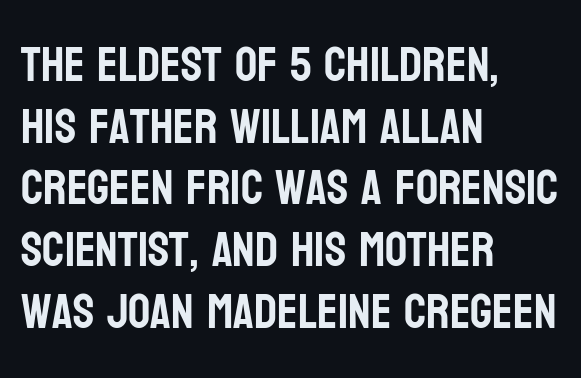
{"serif": "no", "italic": "no", "width": "condensed", "stroke_contrast": "low", "x_height": "large", "monospaced": "no", "underline": "no", "align": "left", "line_spacing": "normal", "line_spacing_ratio": 1.26, "letter_spacing": "normal", "letter_spacing_em": 0.0, "glyph_px": 49}
